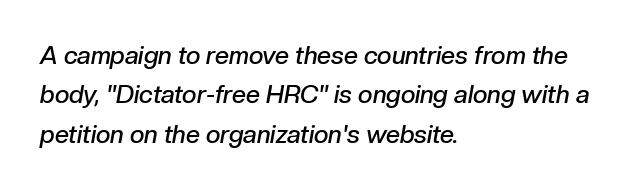
The image shows 25 px text type, italic (leaning right); set left-aligned, normal line spacing (1.58x), normal letter spacing, not underlined.
